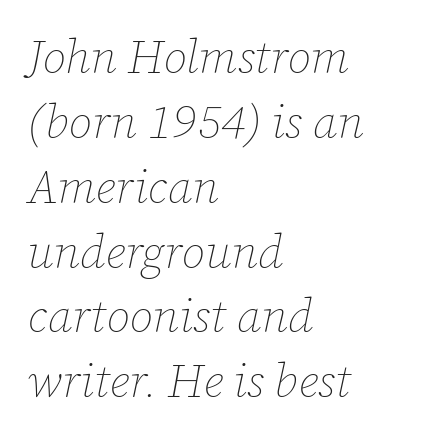
{"italic": "yes", "lean": "right", "slant_degrees": 12, "bold": "no", "weight": "thin", "width": "normal", "stroke_contrast": "low", "x_height": "medium", "monospaced": "no", "underline": "no", "align": "left", "line_spacing": "normal", "line_spacing_ratio": 1.38, "letter_spacing": "normal", "letter_spacing_em": 0.0, "glyph_px": 47}
